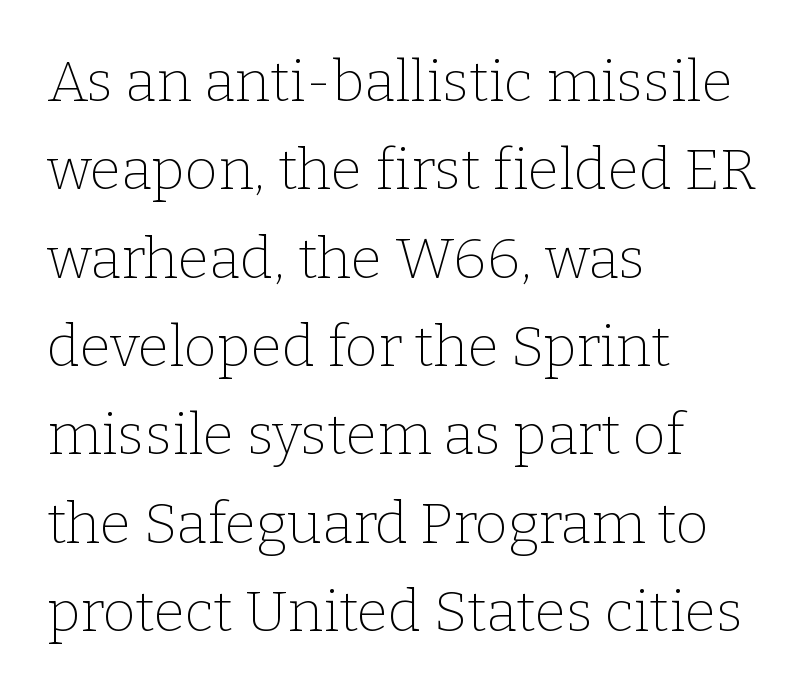
Q: Is the text bold? A: No.
Q: Is the text italic (slanted)? A: No, it is upright.
Q: Is the typeface a serif or a sans-serif typeface? A: Serif.
Q: Is the text underlined? A: No.
Q: How is the paragraph aligned? A: Left-aligned.
Q: Is the spacing between letters normal or unusually wide? A: Normal.
Q: Is the spacing between lines tight, normal or loose? A: Normal.
Q: Width (condensed, normal, or wide)? A: Normal.
Q: Stroke contrast? A: Low.
Q: x-height? A: Medium.
Q: Monospaced? A: No.
